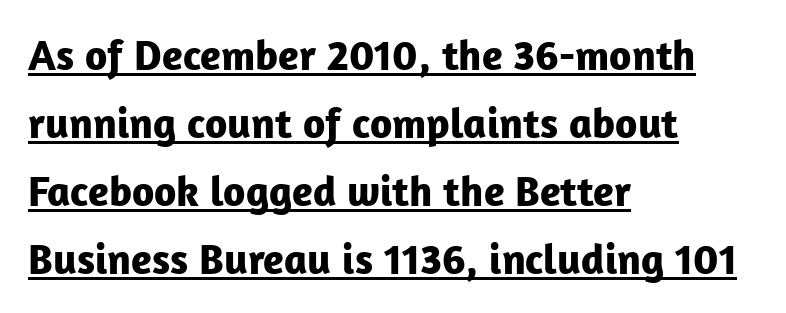
Each line starts at the same left margin while the right side varies. The type is set solid horizontally, with unmodified tracking. Summary of vertical rhythm: regular, with standard interline spacing. You can tell it's not italic because the verticals are truly vertical. You can tell from the bare stems that sans-serif type was used. Somebody hit Ctrl+U on this one — the words are underlined.
